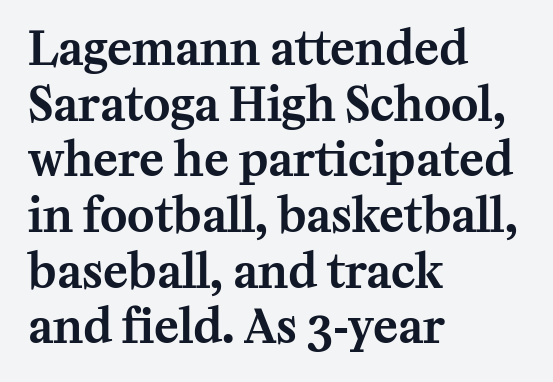
The passage shown is typed in a proportional face where columns would drift. Reading down the block, your eye returns to a fixed left position each line. Unlike italic type, these characters show no tilt at all. The rendering shows small feet on the letterforms — a serif design.
